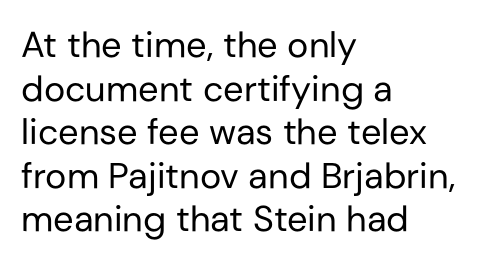
If you drew a line through each stem, it would be perfectly vertical. Regarding serifs, this sample does without them. Is this a heavy cut? Hardly; it is regular or lighter. No word sits above an underline.
